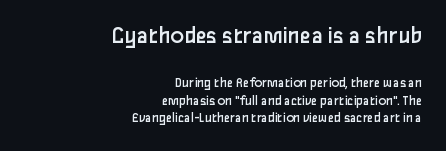
Q: Is the text bold? A: No.
Q: Is the text italic (slanted)? A: No, it is upright.
Q: Is the text underlined? A: No.
Q: How is the paragraph aligned? A: Right-aligned.
Q: Is the spacing between letters normal or unusually wide? A: Normal.
Q: Is the spacing between lines tight, normal or loose? A: Normal.
Q: Which block of text is set in a larger size, the first (top) or the second (bottom)? A: The first (top) one.
